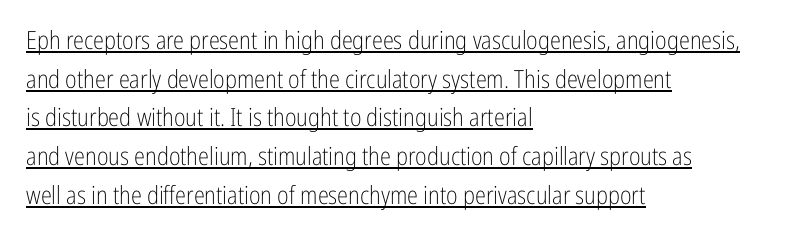
Q: Is the text bold? A: No.
Q: Is the text italic (slanted)? A: No, it is upright.
Q: Is the text underlined? A: Yes.
Q: How is the paragraph aligned? A: Left-aligned.
Q: Is the spacing between letters normal or unusually wide? A: Normal.
Q: Is the spacing between lines tight, normal or loose? A: Normal.
